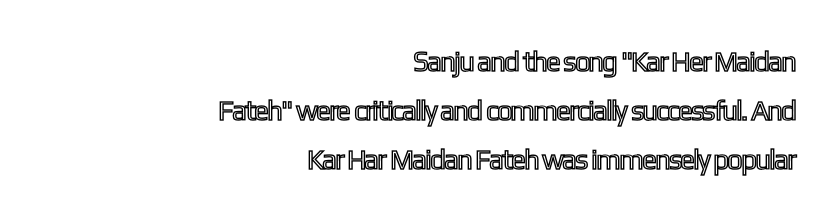
Students, note that the glyphs here touch the page at normal intervals. This rendering uses right alignment, leaving the left contour irregular. This sample has the flowing, uneven cadence of proportional lettering. Vertical strokes here are truly vertical. Anything drawn beneath the words? Only blank space.
